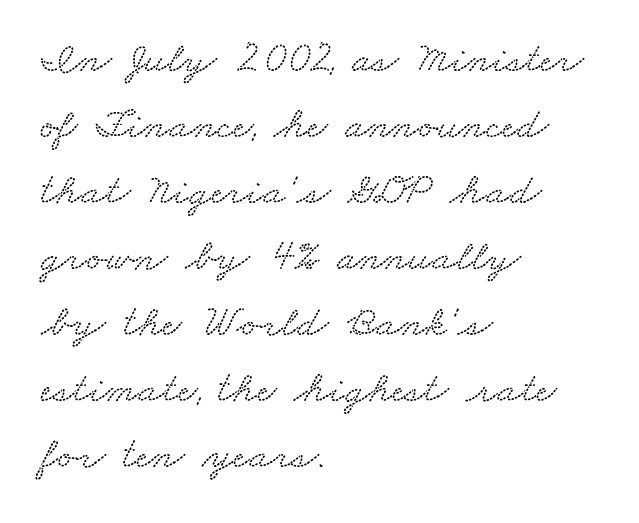
Q: Is the typeface a serif or a sans-serif typeface? A: Serif.
Q: Is the text underlined? A: No.
Q: How is the paragraph aligned? A: Left-aligned.
Q: Is the spacing between letters normal or unusually wide? A: Normal.
Q: Is the spacing between lines tight, normal or loose? A: Normal.
Q: Width (condensed, normal, or wide)? A: Wide.
Q: Stroke contrast? A: Medium.
Q: x-height? A: Small.
Q: Monospaced? A: No.
